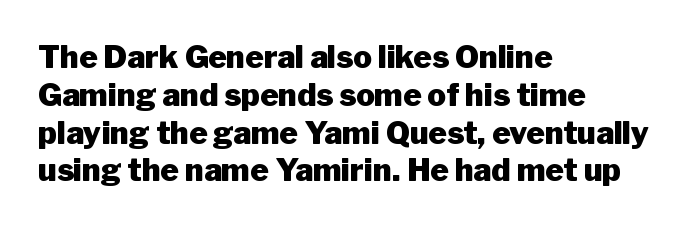
{"serif": "no", "italic": "no", "bold": "yes", "weight": "heavy", "width": "normal", "stroke_contrast": "low", "x_height": "medium", "monospaced": "no", "underline": "no", "align": "left", "line_spacing_ratio": 1.22, "letter_spacing": "normal", "letter_spacing_em": 0.0, "glyph_px": 31}
